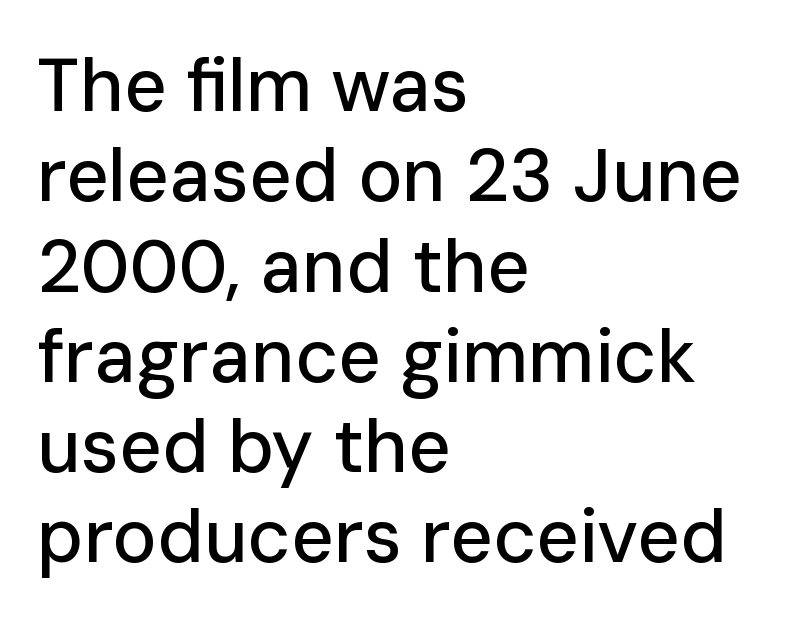
Q: Is the text italic (slanted)? A: No, it is upright.
Q: Is the typeface a serif or a sans-serif typeface? A: Sans-serif.
Q: Is the text underlined? A: No.
Q: How is the paragraph aligned? A: Left-aligned.
Q: Is the spacing between letters normal or unusually wide? A: Normal.
Q: Width (condensed, normal, or wide)? A: Normal.
Q: Stroke contrast? A: Low.
Q: x-height? A: Medium.
Q: Monospaced? A: No.
